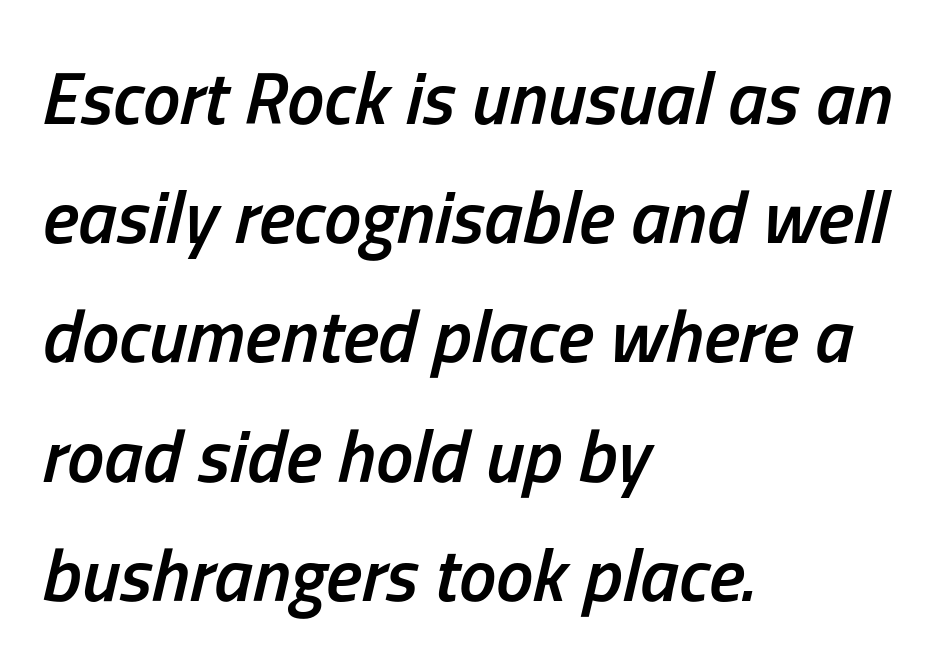
{"italic": "yes", "lean": "right", "slant_degrees": 13, "bold": "semi", "weight": "semibold", "width": "condensed", "stroke_contrast": "low", "x_height": "medium", "monospaced": "no", "underline": "no", "align": "left", "line_spacing": "normal", "line_spacing_ratio": 1.59, "letter_spacing": "normal", "letter_spacing_em": 0.0, "glyph_px": 75}
